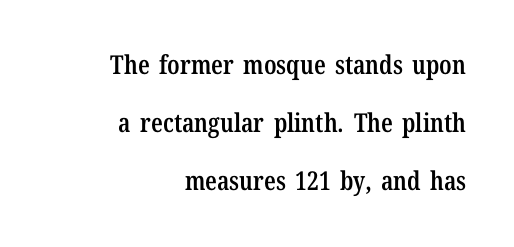
{"italic": "no", "bold": "semi", "underline": "no", "align": "right", "line_spacing": "loose", "line_spacing_ratio": 2.24, "letter_spacing": "normal", "letter_spacing_em": 0.0, "glyph_px": 26}
